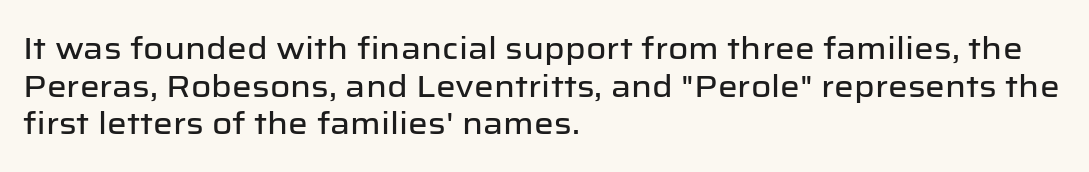
The image shows 31 px sans-serif type, upright; set left-aligned, line spacing 1.21x, normal letter spacing, not underlined; low stroke contrast and a medium x-height.
